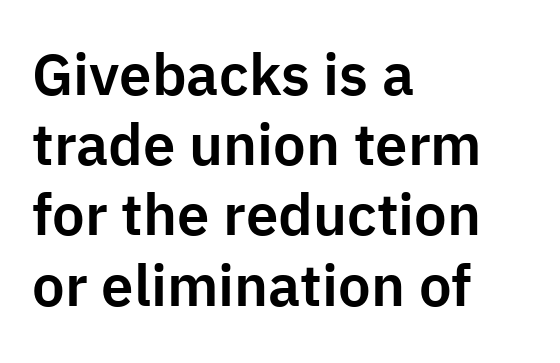
Q: Is the text italic (slanted)? A: No, it is upright.
Q: Is the typeface a serif or a sans-serif typeface? A: Sans-serif.
Q: Is the text underlined? A: No.
Q: How is the paragraph aligned? A: Left-aligned.
Q: Is the spacing between letters normal or unusually wide? A: Normal.
Q: Width (condensed, normal, or wide)? A: Normal.
Q: Stroke contrast? A: Low.
Q: x-height? A: Medium.
Q: Monospaced? A: No.
